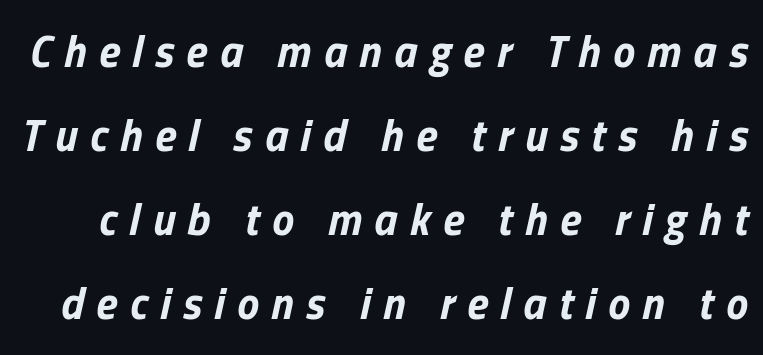
Q: Is the text bold? A: Yes.
Q: Is the text italic (slanted)? A: Yes, it leans right by about 13 degrees.
Q: Is the text underlined? A: No.
Q: Is the spacing between letters normal or unusually wide? A: Unusually wide.
Q: Is the spacing between lines tight, normal or loose? A: Loose.
Q: Width (condensed, normal, or wide)? A: Normal.
Q: Stroke contrast? A: Low.
Q: x-height? A: Medium.
Q: Monospaced? A: No.
